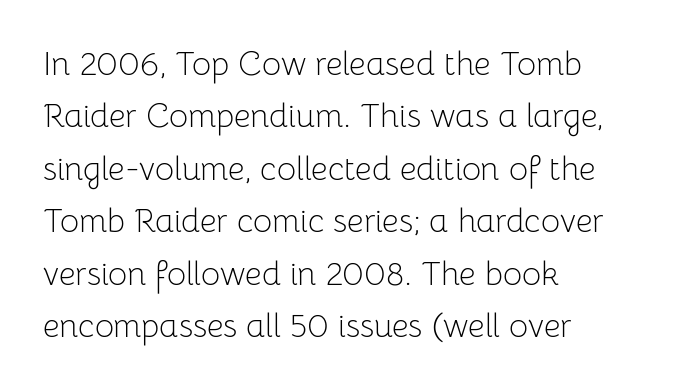
The image shows 33 px light sans-serif type, upright; set left-aligned, normal line spacing (1.59x), normal letter spacing, not underlined; low stroke contrast and a medium x-height.
